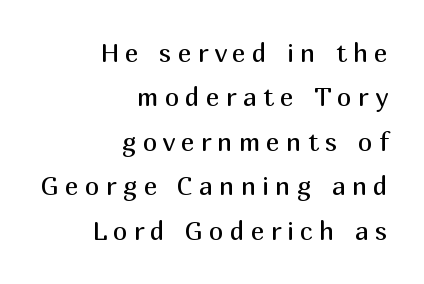
{"italic": "no", "bold": "no", "underline": "no", "align": "right", "line_spacing_ratio": 1.71, "letter_spacing": "wide", "letter_spacing_em": 0.24, "glyph_px": 26}
